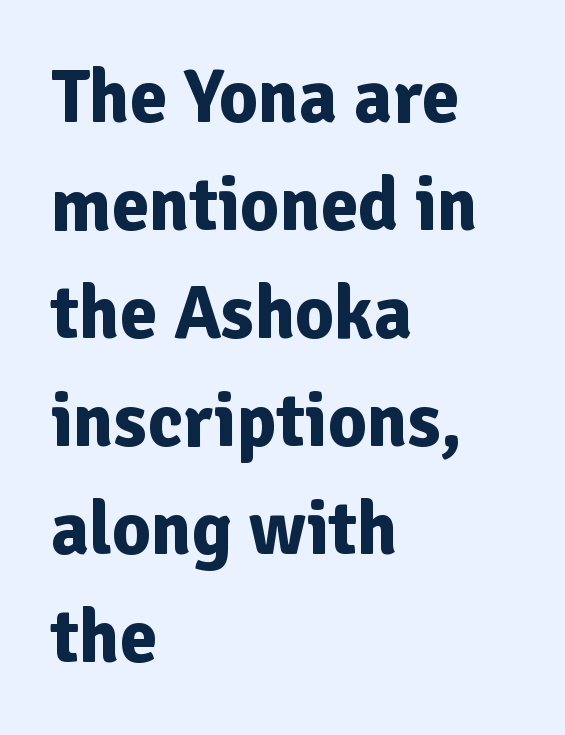
Q: Is the text bold? A: Yes.
Q: Is the text italic (slanted)? A: No, it is upright.
Q: Is the typeface a serif or a sans-serif typeface? A: Sans-serif.
Q: Is the text underlined? A: No.
Q: How is the paragraph aligned? A: Left-aligned.
Q: Is the spacing between letters normal or unusually wide? A: Normal.
Q: Is the spacing between lines tight, normal or loose? A: Normal.
Q: Width (condensed, normal, or wide)? A: Normal.
Q: Stroke contrast? A: Low.
Q: x-height? A: Medium.
Q: Monospaced? A: No.
